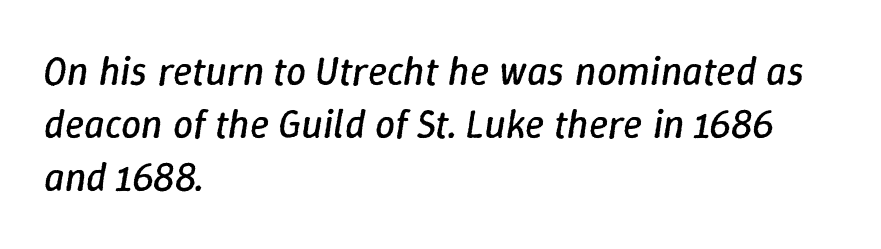
{"italic": "yes", "lean": "right", "slant_degrees": 9, "bold": "no", "weight": "regular", "width": "normal", "stroke_contrast": "low", "x_height": "medium", "monospaced": "no", "underline": "no", "align": "left", "line_spacing": "normal", "line_spacing_ratio": 1.33, "letter_spacing": "normal", "letter_spacing_em": 0.0, "glyph_px": 40}
